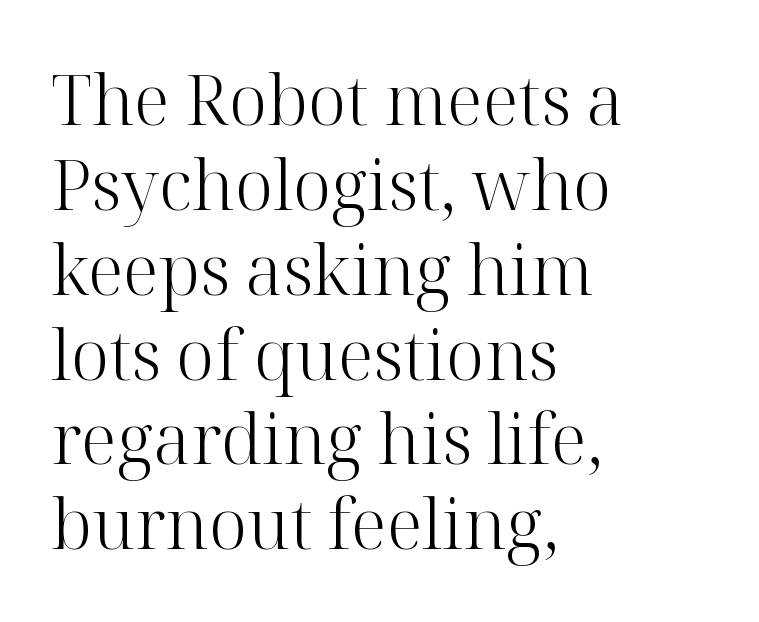
Q: Is the text bold? A: No.
Q: Is the text italic (slanted)? A: No, it is upright.
Q: Is the typeface a serif or a sans-serif typeface? A: Serif.
Q: Is the text underlined? A: No.
Q: How is the paragraph aligned? A: Left-aligned.
Q: Is the spacing between letters normal or unusually wide? A: Normal.
Q: Width (condensed, normal, or wide)? A: Normal.
Q: Stroke contrast? A: High.
Q: x-height? A: Medium.
Q: Monospaced? A: No.
